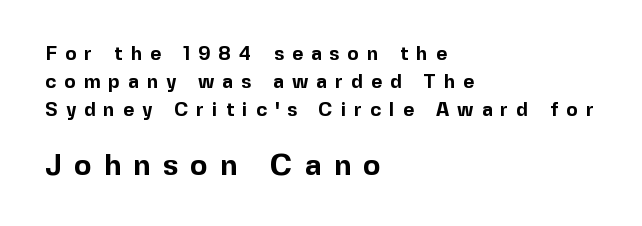
Q: Is the text bold? A: Yes.
Q: Is the text italic (slanted)? A: No, it is upright.
Q: Is the typeface a serif or a sans-serif typeface? A: Sans-serif.
Q: Is the text underlined? A: No.
Q: How is the paragraph aligned? A: Left-aligned.
Q: Is the spacing between letters normal or unusually wide? A: Unusually wide.
Q: Is the spacing between lines tight, normal or loose? A: Normal.
Q: Which block of text is set in a larger size, the first (top) or the second (bottom)? A: The second (bottom) one.
Q: Width (condensed, normal, or wide)? A: Normal.
Q: x-height? A: Medium.
Q: Monospaced? A: No.
